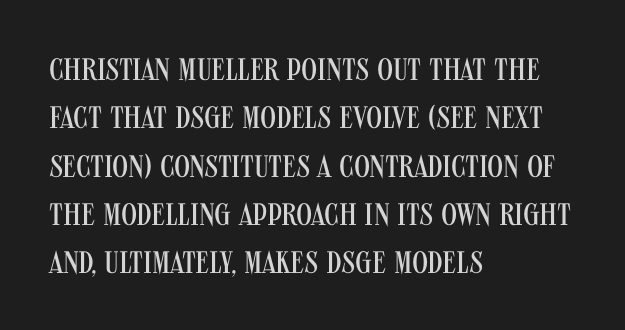
{"serif": "no", "italic": "no", "bold": "no", "weight": "regular", "width": "condensed", "stroke_contrast": "medium", "x_height": "large", "monospaced": "no", "underline": "no", "align": "left", "line_spacing": "normal", "line_spacing_ratio": 1.56, "letter_spacing": "normal", "letter_spacing_em": 0.0, "glyph_px": 31}
